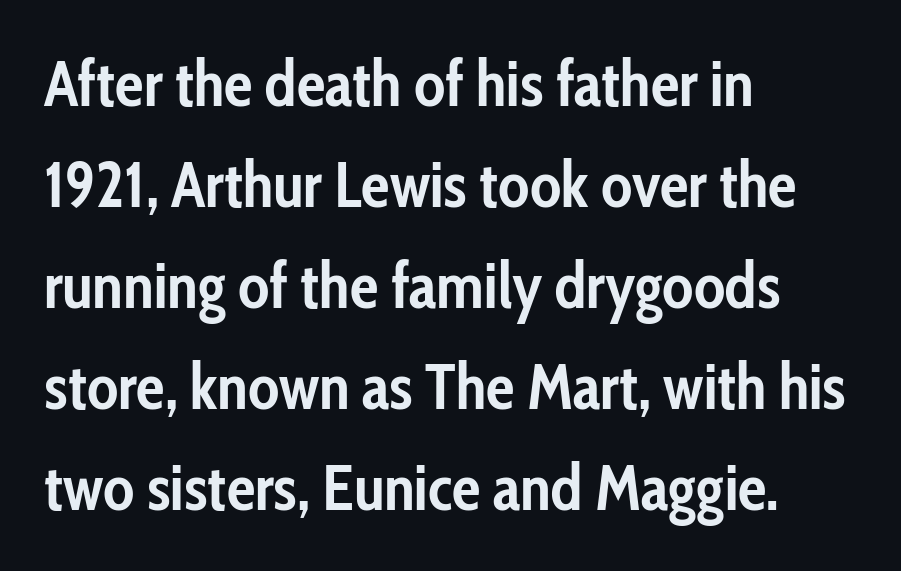
{"serif": "no", "italic": "no", "bold": "yes", "weight": "semibold", "width": "condensed", "stroke_contrast": "low", "x_height": "medium", "monospaced": "no", "underline": "no", "align": "left", "line_spacing": "normal", "line_spacing_ratio": 1.58, "letter_spacing": "normal", "letter_spacing_em": 0.0, "glyph_px": 64}
